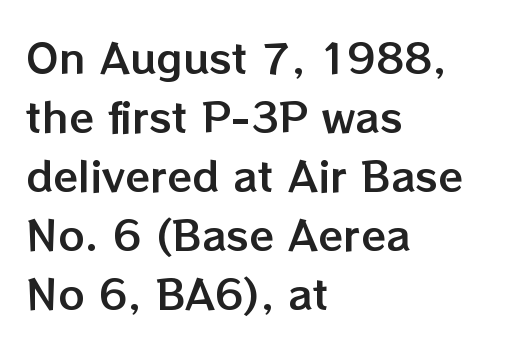
The image shows 41 px text type, upright; set left-aligned, normal line spacing (1.44x), normal letter spacing, not underlined; low stroke contrast and a medium x-height.
